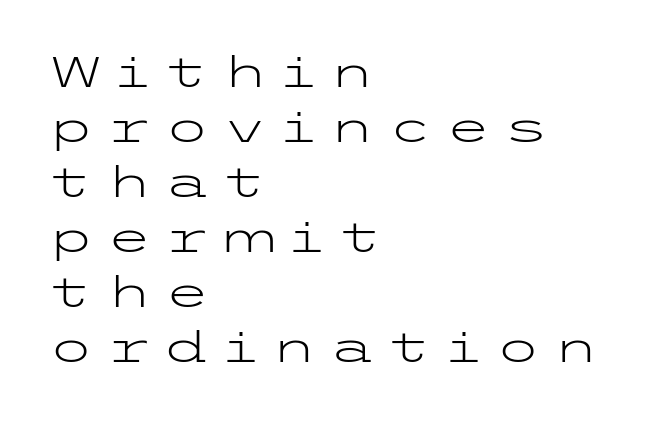
{"serif": "no", "italic": "no", "bold": "no", "weight": "light", "width": "wide", "stroke_contrast": "low", "x_height": "medium", "underline": "no", "align": "left", "line_spacing": "normal", "line_spacing_ratio": 1.31, "letter_spacing": "wide", "letter_spacing_em": 0.28, "glyph_px": 42}
